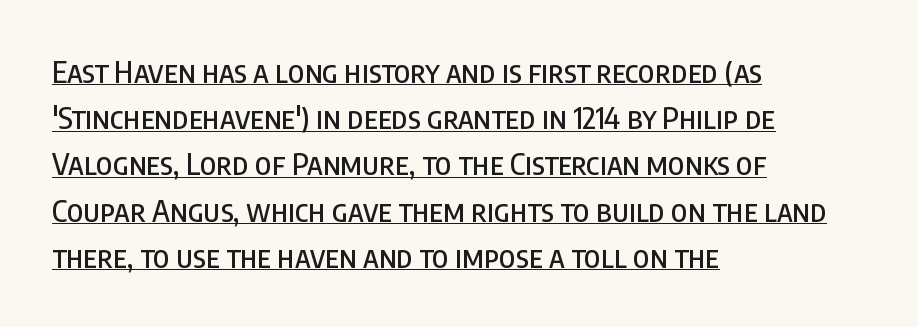
The image shows 30 px condensed sans-serif type, upright; set left-aligned, normal line spacing (1.54x), normal letter spacing, underlined; low stroke contrast and a large x-height.
